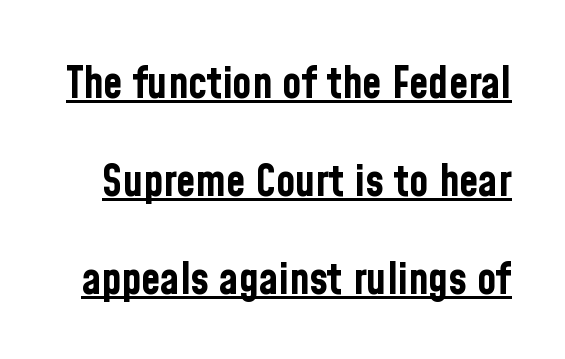
{"serif": "no", "italic": "no", "bold": "yes", "weight": "bold", "width": "condensed", "stroke_contrast": "low", "x_height": "medium", "monospaced": "no", "underline": "yes", "line_spacing": "loose", "line_spacing_ratio": 2.23, "letter_spacing": "normal", "letter_spacing_em": 0.0, "glyph_px": 44}
